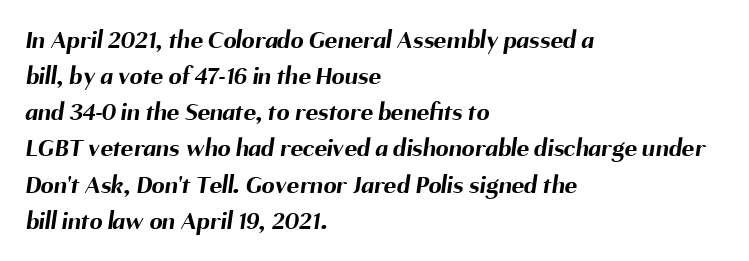
{"bold": "yes", "underline": "no", "align": "left", "line_spacing": "normal", "line_spacing_ratio": 1.39, "letter_spacing": "normal", "letter_spacing_em": 0.0, "glyph_px": 26}
